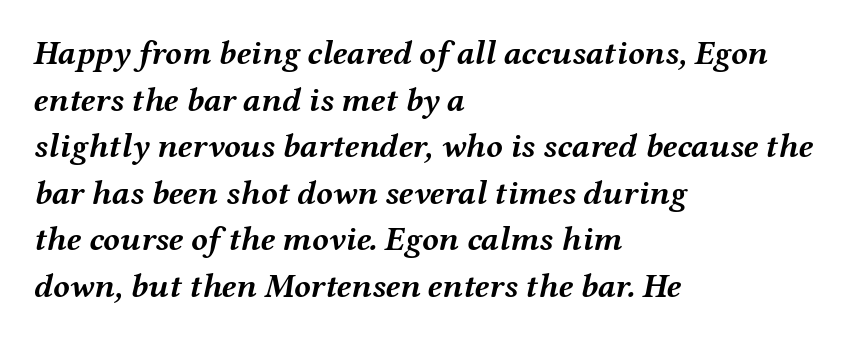
{"italic": "yes", "lean": "right", "slant_degrees": 12, "bold": "yes", "weight": "semibold", "width": "wide", "stroke_contrast": "medium", "x_height": "medium", "monospaced": "no", "underline": "no", "align": "left", "line_spacing": "normal", "line_spacing_ratio": 1.37, "letter_spacing": "normal", "letter_spacing_em": 0.0, "glyph_px": 34}
